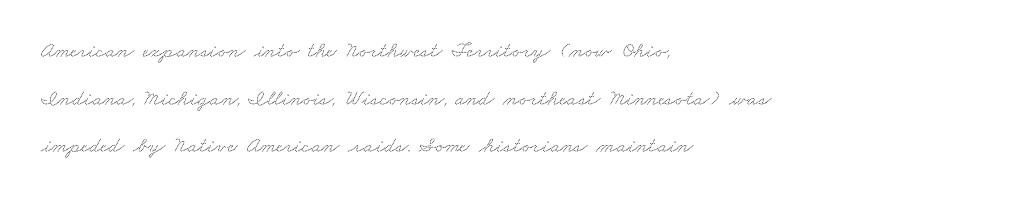
Q: Is the text underlined? A: No.
Q: How is the paragraph aligned? A: Left-aligned.
Q: Is the spacing between letters normal or unusually wide? A: Normal.
Q: Is the spacing between lines tight, normal or loose? A: Loose.
